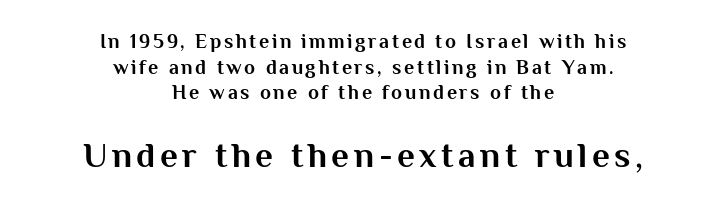
The image shows 35 px bold sans-serif type, upright; set centered, normal line spacing (1.28x), not underlined; the second (bottom) block is 1.75x larger; medium stroke contrast and a medium x-height.
